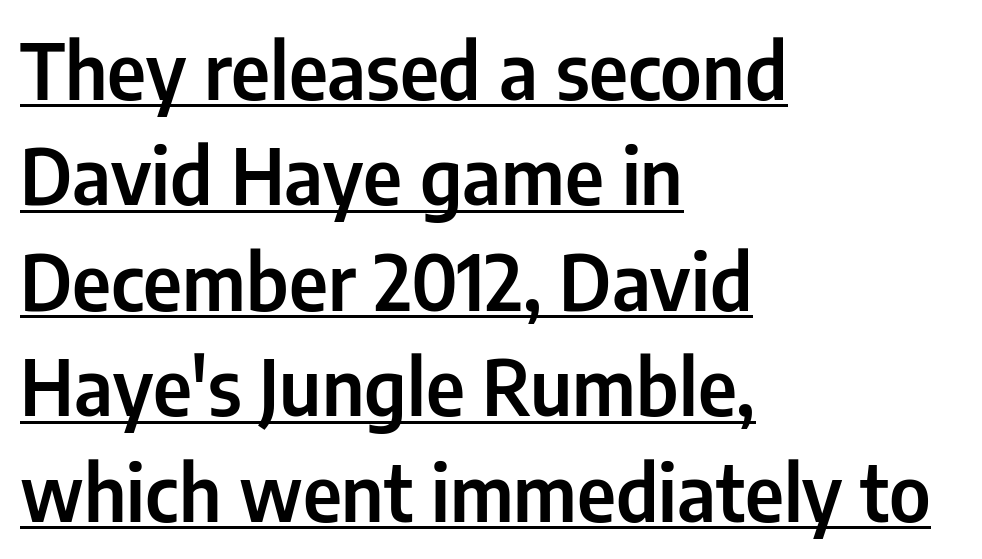
Q: Is the text italic (slanted)? A: No, it is upright.
Q: Is the typeface a serif or a sans-serif typeface? A: Sans-serif.
Q: Is the text underlined? A: Yes.
Q: How is the paragraph aligned? A: Left-aligned.
Q: Is the spacing between letters normal or unusually wide? A: Normal.
Q: Is the spacing between lines tight, normal or loose? A: Normal.
Q: Width (condensed, normal, or wide)? A: Condensed.
Q: Stroke contrast? A: Low.
Q: x-height? A: Medium.
Q: Monospaced? A: No.
